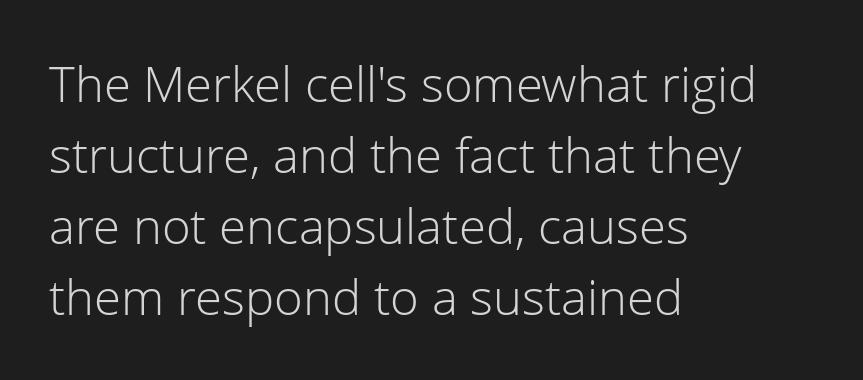
Nobody touched the tracking dial on this one. A clean baseline with only descenders dipping below it. A light-to-regular cut is what we see here. The specimen reads as upright at a glance. Think of a printed novel: that variable character pitch is what you see here.
